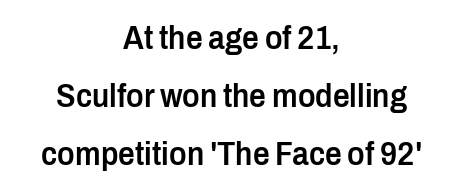
Q: Is the text bold? A: Semi-bold.
Q: Is the text italic (slanted)? A: No, it is upright.
Q: Is the typeface a serif or a sans-serif typeface? A: Sans-serif.
Q: Is the text underlined? A: No.
Q: How is the paragraph aligned? A: Centered.
Q: Is the spacing between letters normal or unusually wide? A: Normal.
Q: Width (condensed, normal, or wide)? A: Condensed.
Q: Stroke contrast? A: Low.
Q: x-height? A: Medium.
Q: Monospaced? A: No.
